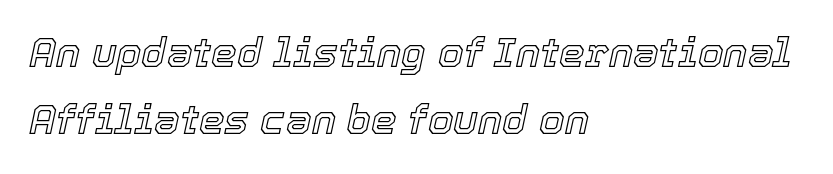
The passage shown has conventional tracking throughout. The passage is arranged the way most books set body copy — flush left. Each new line begins a customary step beneath the previous one. These lines were composed using italics. The foot of each line stays bare and open. Spacing verdict: proportional, widths tailored to each character.
